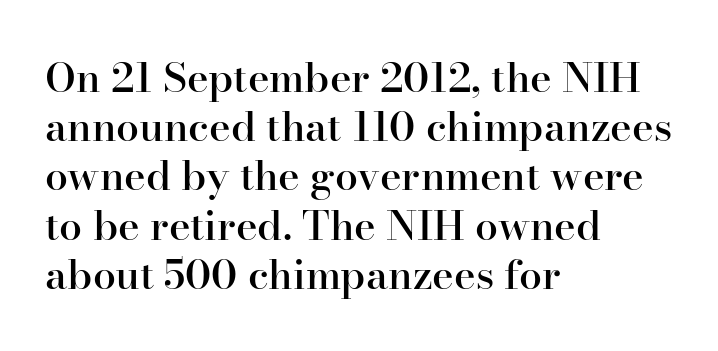
{"serif": "yes", "italic": "no", "bold": "semi", "weight": "semibold", "width": "normal", "stroke_contrast": "high", "x_height": "small", "monospaced": "no", "underline": "no", "align": "left", "line_spacing_ratio": 1.2, "letter_spacing": "normal", "letter_spacing_em": 0.0, "glyph_px": 41}
